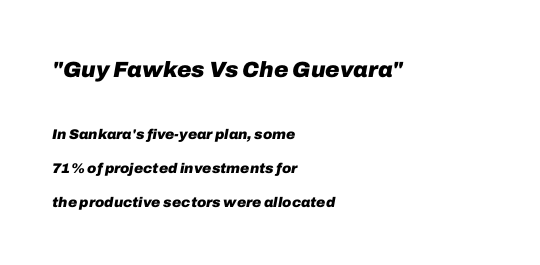
The image shows 22 px bold type, italic (leaning right); set left-aligned, loose line spacing (2.42x), normal letter spacing, not underlined; the first (top) block is 1.57x larger.
